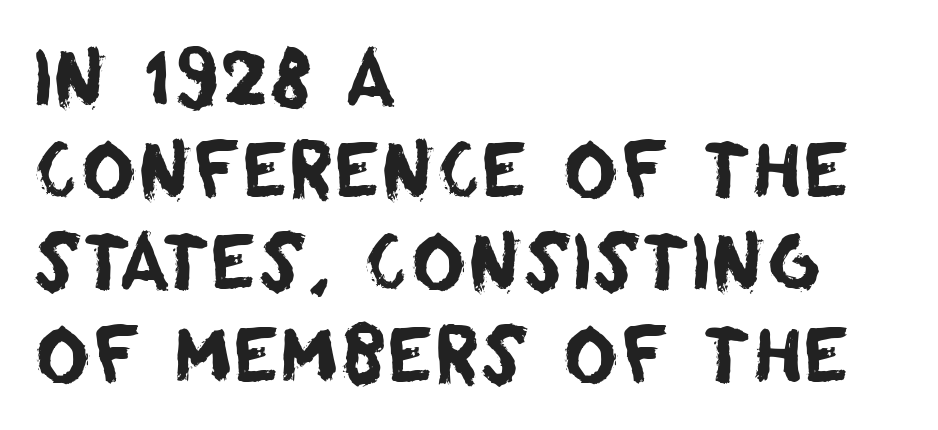
The image shows 75 px sans-serif type; set left-aligned, line spacing 1.23x, normal letter spacing, not underlined; low stroke contrast and a large x-height.
